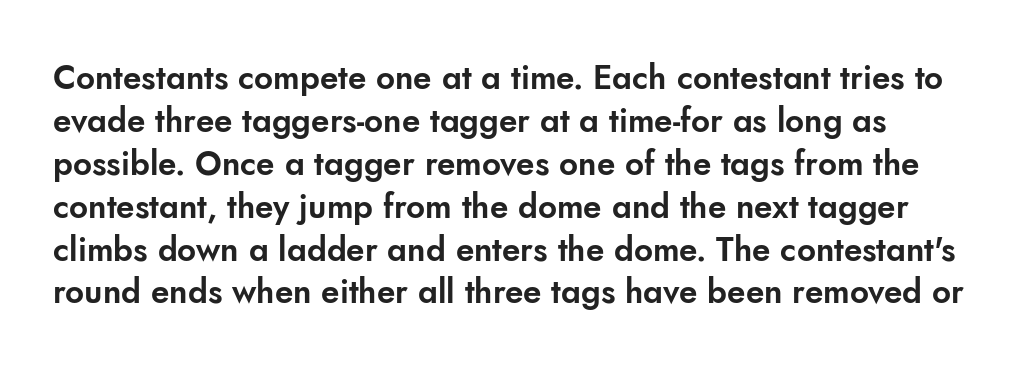
{"serif": "no", "italic": "no", "width": "normal", "stroke_contrast": "low", "x_height": "small", "monospaced": "no", "underline": "no", "line_spacing": "normal", "line_spacing_ratio": 1.3, "letter_spacing": "normal", "letter_spacing_em": 0.0, "glyph_px": 33}
